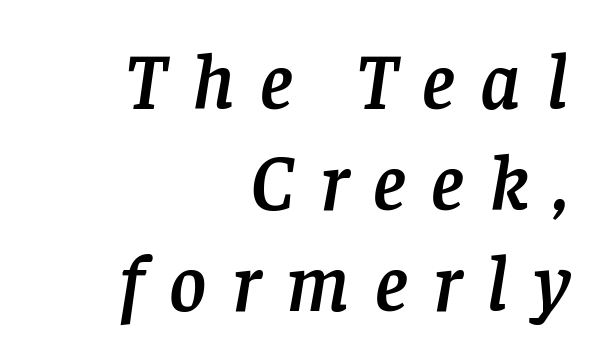
{"serif": "yes", "italic": "yes", "lean": "right", "slant_degrees": 8, "width": "normal", "stroke_contrast": "low", "x_height": "large", "monospaced": "no", "underline": "no", "align": "right", "line_spacing": "normal", "line_spacing_ratio": 1.26, "letter_spacing": "wide", "letter_spacing_em": 0.32, "glyph_px": 80}
